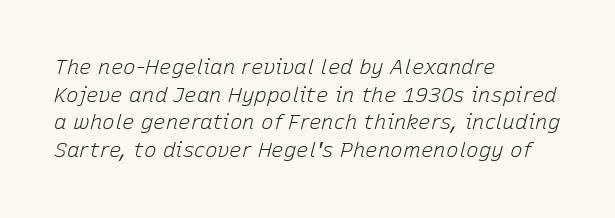
Q: Is the text bold? A: No.
Q: Is the text italic (slanted)? A: Yes, it leans right by about 15 degrees.
Q: Is the text underlined? A: No.
Q: How is the paragraph aligned? A: Left-aligned.
Q: Is the spacing between letters normal or unusually wide? A: Normal.
Q: Is the spacing between lines tight, normal or loose? A: Normal.
